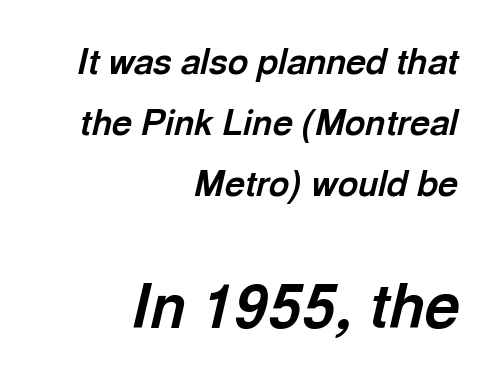
Q: Is the text bold? A: Yes.
Q: Is the text italic (slanted)? A: Yes, it leans right by about 13 degrees.
Q: Is the text underlined? A: No.
Q: How is the paragraph aligned? A: Right-aligned.
Q: Is the spacing between letters normal or unusually wide? A: Normal.
Q: Which block of text is set in a larger size, the first (top) or the second (bottom)? A: The second (bottom) one.
Q: Width (condensed, normal, or wide)? A: Normal.
Q: x-height? A: Medium.
Q: Monospaced? A: No.
